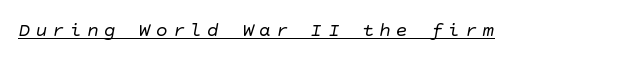
{"bold": "no", "underline": "yes", "letter_spacing": "wide", "letter_spacing_em": 0.26, "glyph_px": 20}
